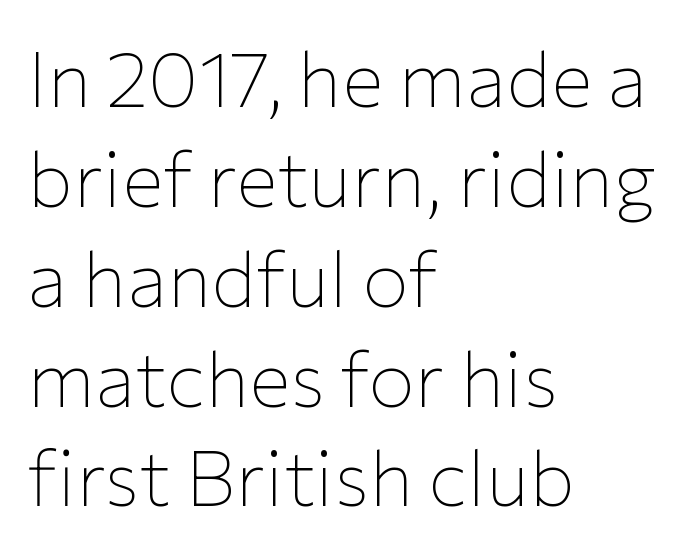
Spacing verdict: proportional, widths tailored to each character. A normal amount of white space separates one row of letters from the next. The space beneath each line is pristine and unruled. The face used here is a sans, in the tradition of grotesques and geometrics.
